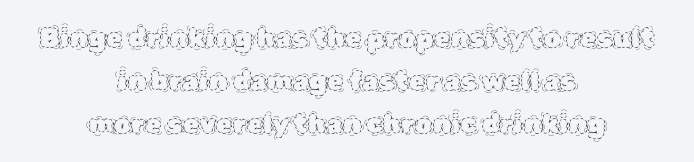
{"italic": "no", "bold": "no", "underline": "no", "align": "center", "line_spacing": "normal", "line_spacing_ratio": 1.6, "letter_spacing": "normal", "letter_spacing_em": 0.0, "glyph_px": 27}
